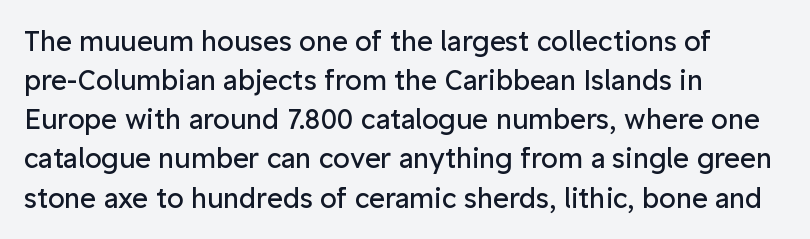
The image shows 27 px text type, upright; set left-aligned, normal line spacing (1.45x), normal letter spacing, not underlined.
